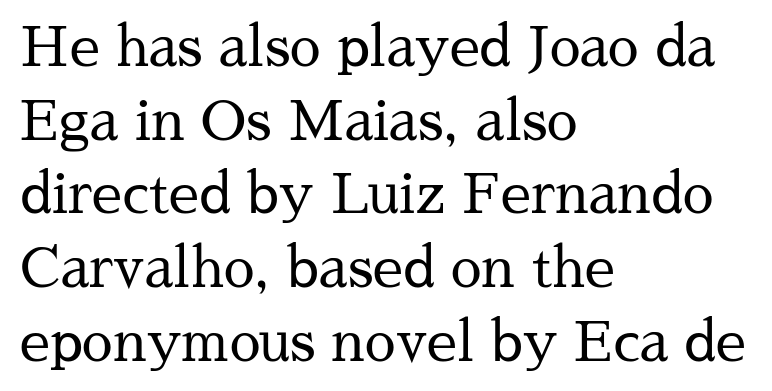
Tall strokes in this sample are plumb rather than angled. The characters are drawn with everyday or finer stroke widths. Bare-footed words on every line. The type is set solid horizontally, with unmodified tracking.
